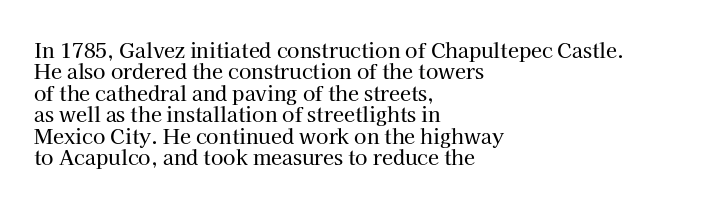
Tall strokes in this sample are plumb rather than angled. Just letters on the line, the space beneath them empty. Short note: letters normally spaced. The paragraph shown leans on its left margin. Is there much room between lines? No — they nearly touch.
